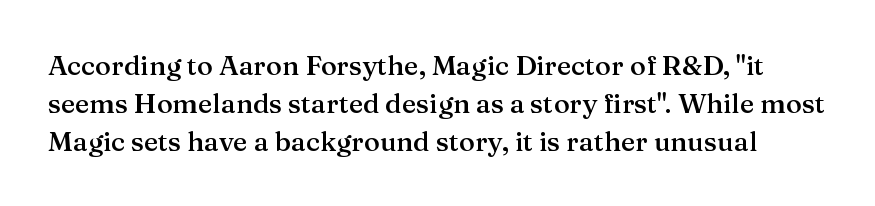
This is the in-between weight designers call semibold or demi. Italic: no, the glyphs are upright roman. Glyph-to-glyph distance matches everyday printed text. If you measured baseline to baseline, you'd find a middling distance. Lines of text with bare space underneath.
